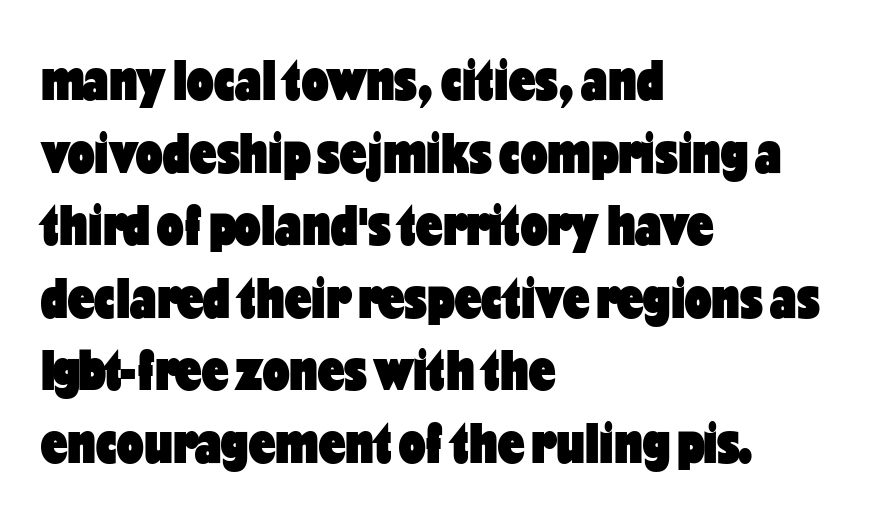
Plain, unruled lines of type. Glyph-to-glyph distance matches everyday printed text. The glyphs in this specimen are sans serif. Bold? Absolutely — the strokes are thick and heavy. A typesetter would call this proportional, since set widths differ per character.
